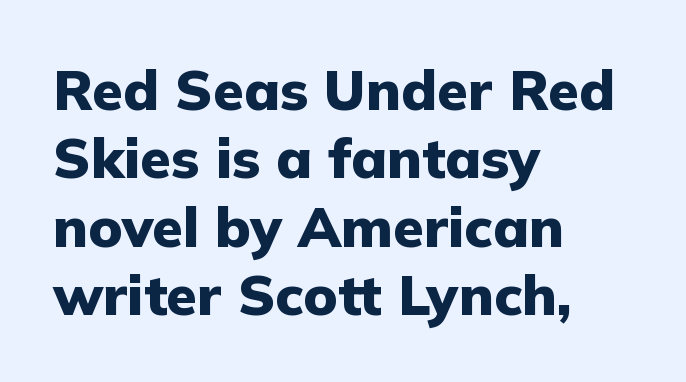
The image shows 56 px heavy sans-serif type, upright; set left-aligned, line spacing 1.22x, normal letter spacing, not underlined; low stroke contrast and a medium x-height.
